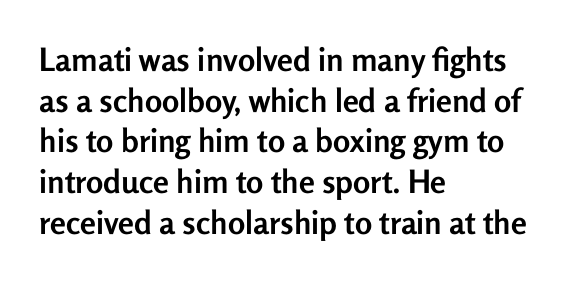
{"serif": "no", "italic": "no", "bold": "yes", "weight": "semibold", "width": "normal", "stroke_contrast": "low", "x_height": "medium", "monospaced": "no", "underline": "no", "align": "left", "line_spacing": "normal", "line_spacing_ratio": 1.27, "letter_spacing": "normal", "letter_spacing_em": 0.0, "glyph_px": 32}
